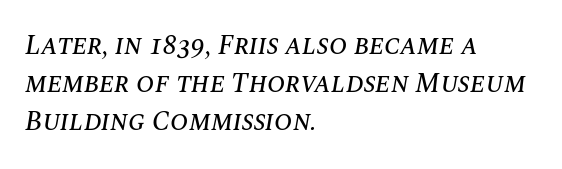
{"italic": "yes", "lean": "right", "slant_degrees": 10, "underline": "no", "align": "left", "line_spacing": "normal", "line_spacing_ratio": 1.41, "letter_spacing": "normal", "letter_spacing_em": 0.0, "glyph_px": 27}
